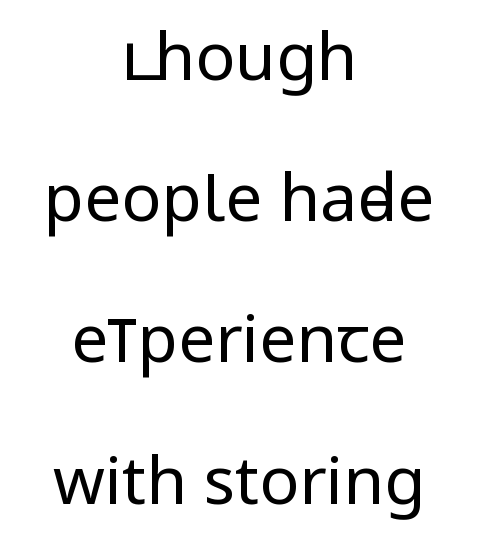
The image shows 66 px regular-weight, condensed sans-serif type, upright; set centered, loose line spacing (2.14x), normal letter spacing, not underlined; low stroke contrast and a large x-height.
